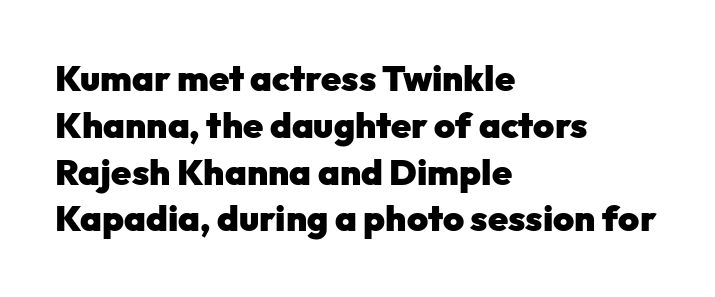
{"serif": "no", "italic": "no", "bold": "yes", "weight": "heavy", "width": "normal", "stroke_contrast": "low", "x_height": "medium", "monospaced": "no", "underline": "no", "align": "left", "line_spacing": "normal", "line_spacing_ratio": 1.3, "letter_spacing": "normal", "letter_spacing_em": 0.0, "glyph_px": 36}
